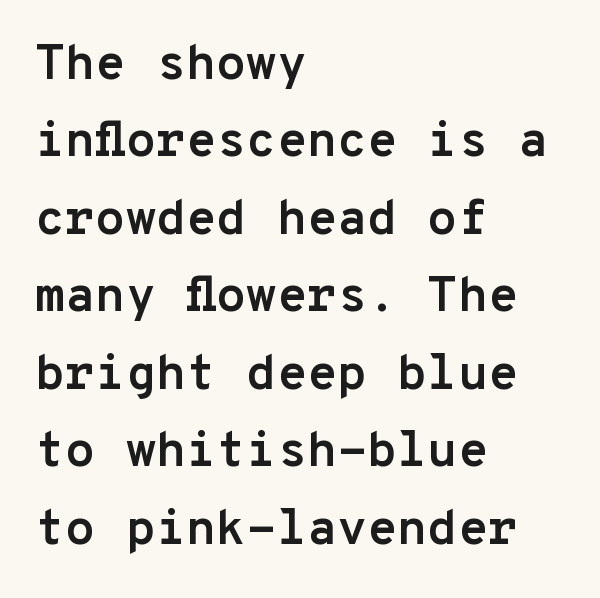
{"serif": "no", "italic": "no", "bold": "yes", "weight": "semibold", "width": "normal", "stroke_contrast": "low", "x_height": "medium", "monospaced": "yes", "underline": "no", "align": "left", "line_spacing": "normal", "line_spacing_ratio": 1.58, "letter_spacing": "normal", "letter_spacing_em": 0.0, "glyph_px": 49}
